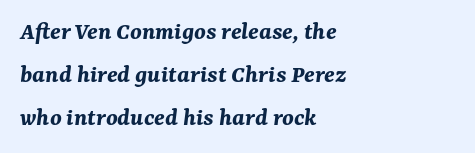
The image shows 26 px bold type, italic (leaning right); set left-aligned, normal line spacing (1.65x), normal letter spacing, not underlined.
